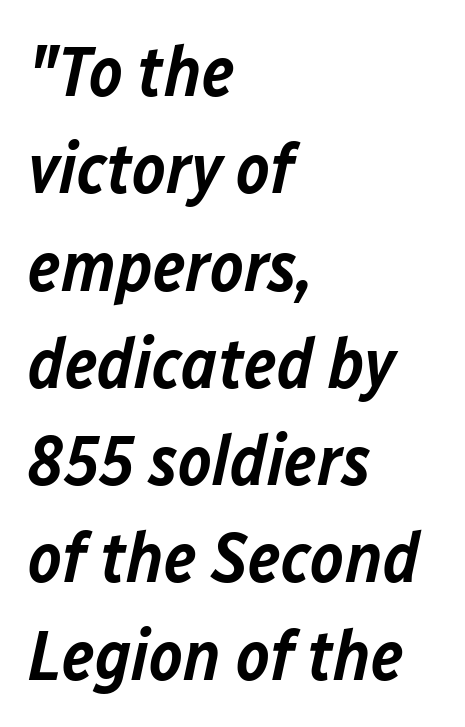
Q: Is the text bold? A: Semi-bold.
Q: Is the text italic (slanted)? A: Yes, it leans right by about 12 degrees.
Q: Is the text underlined? A: No.
Q: How is the paragraph aligned? A: Left-aligned.
Q: Is the spacing between letters normal or unusually wide? A: Normal.
Q: Is the spacing between lines tight, normal or loose? A: Normal.
Q: Width (condensed, normal, or wide)? A: Normal.
Q: Stroke contrast? A: Low.
Q: x-height? A: Medium.
Q: Monospaced? A: No.
